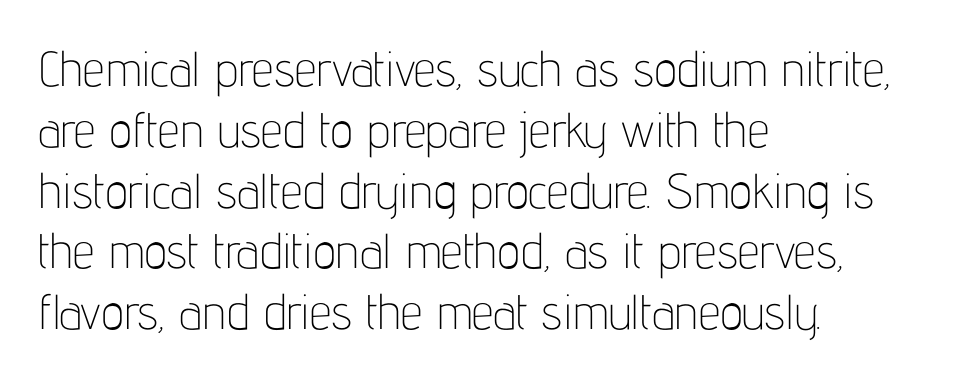
The image shows 49 px thin, condensed sans-serif type, upright; set left-aligned, line spacing 1.24x, normal letter spacing, not underlined; low stroke contrast and a medium x-height.
